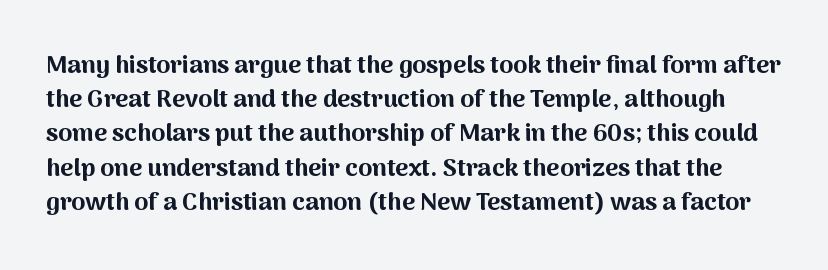
{"italic": "no", "bold": "yes", "underline": "no", "line_spacing": "normal", "line_spacing_ratio": 1.37, "letter_spacing": "normal", "letter_spacing_em": 0.0, "glyph_px": 25}
